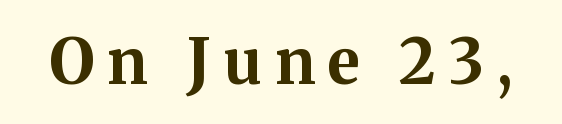
The image shows 63 px bold serif type, upright; set unusually wide letter spacing (+0.21 em), not underlined; medium stroke contrast and a medium x-height.
